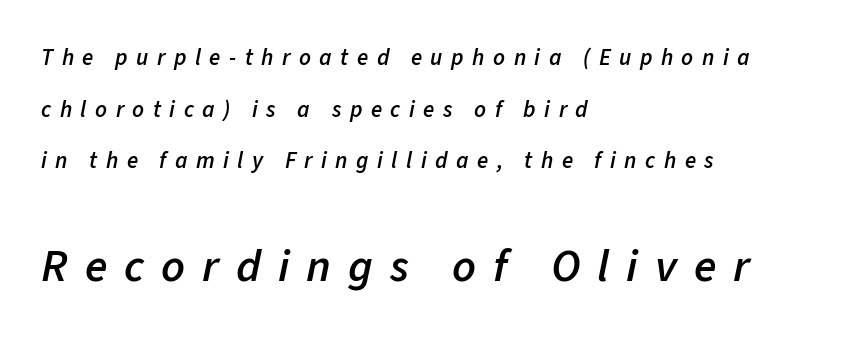
The letters advance in unequal steps, a hallmark of proportional type. Characters are canted at an angle relative to the baseline's perpendicular. The tracking reads as deliberately expanded to a designer's eye. If you measured baseline to baseline, you'd find a long distance.
